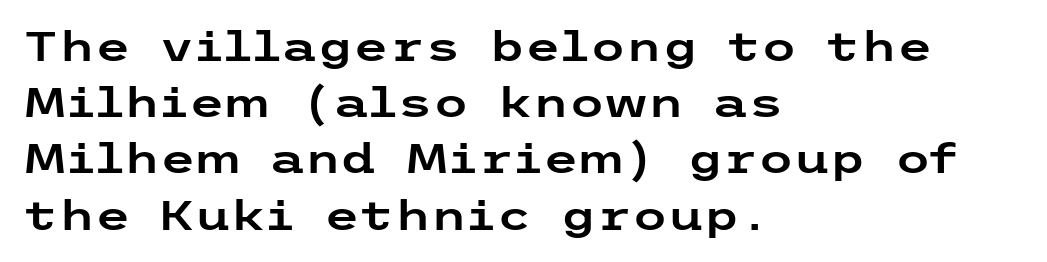
{"serif": "no", "italic": "no", "width": "wide", "stroke_contrast": "low", "x_height": "medium", "underline": "no", "align": "left", "line_spacing": "normal", "line_spacing_ratio": 1.37, "letter_spacing": "normal", "letter_spacing_em": 0.0, "glyph_px": 41}
